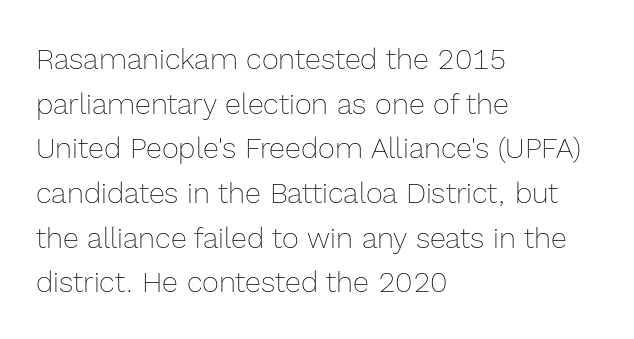
The image shows 29 px thin type, upright; set left-aligned, normal line spacing (1.54x), normal letter spacing, not underlined; a medium x-height.
